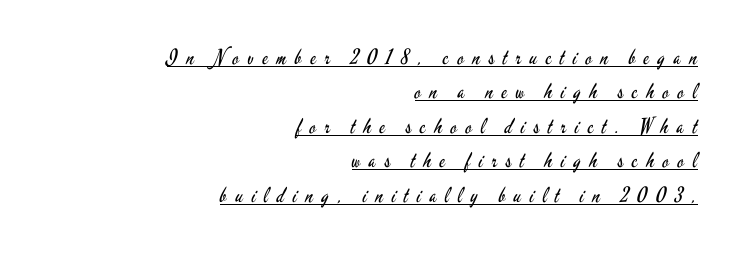
The rendering anchors every line to the right-hand side. Substantial extra tracking has been applied to these lines. Underlining? Definitely there. Weight: not bold — regular or lighter. Rows of type keep a routine distance in the vertical direction.
